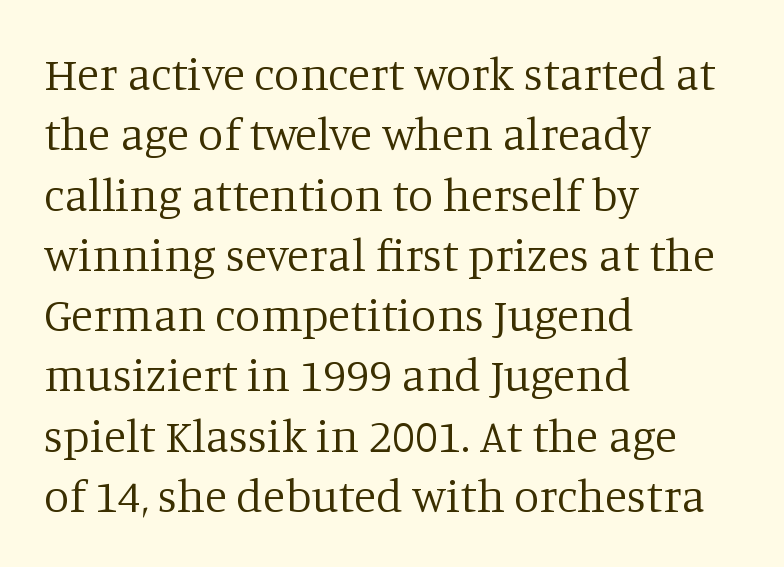
{"serif": "yes", "italic": "no", "bold": "no", "weight": "regular", "width": "normal", "stroke_contrast": "low", "x_height": "large", "monospaced": "no", "underline": "no", "align": "left", "line_spacing": "normal", "line_spacing_ratio": 1.31, "letter_spacing": "normal", "letter_spacing_em": 0.0, "glyph_px": 46}
